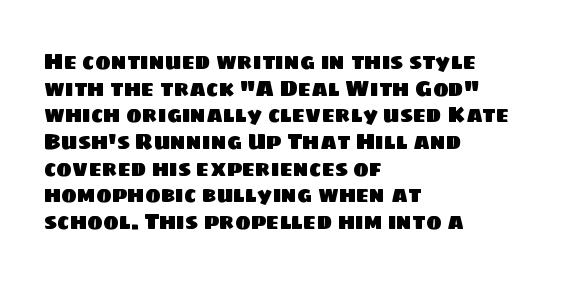
{"underline": "no", "align": "left", "line_spacing": "normal", "line_spacing_ratio": 1.27, "letter_spacing": "normal", "letter_spacing_em": 0.0, "glyph_px": 21}
